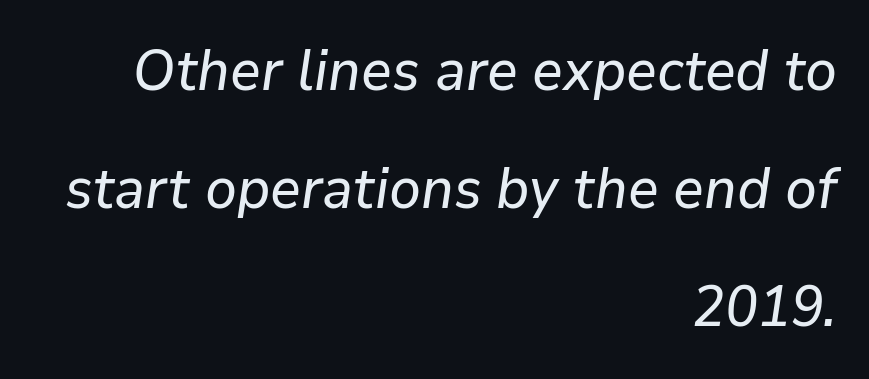
{"italic": "yes", "lean": "right", "slant_degrees": 9, "width": "normal", "stroke_contrast": "low", "x_height": "medium", "monospaced": "no", "underline": "no", "align": "right", "line_spacing": "loose", "line_spacing_ratio": 2.07, "letter_spacing": "normal", "letter_spacing_em": 0.0, "glyph_px": 57}
